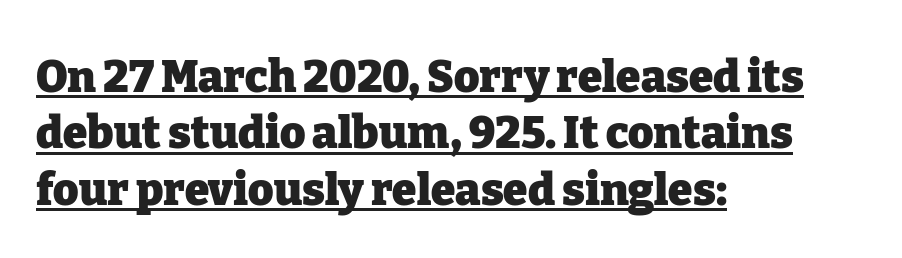
When letters stand straight like this, we call the style roman or upright. Each line of the rendering has a horizontal stroke beneath the glyphs. The rendering uses a bold face; every stroke is thick and dark. The line-height multiplier appears to be the usual default.
